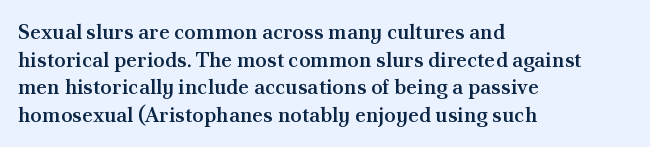
Q: Is the text bold? A: Semi-bold.
Q: Is the text italic (slanted)? A: No, it is upright.
Q: Is the text underlined? A: No.
Q: How is the paragraph aligned? A: Left-aligned.
Q: Is the spacing between letters normal or unusually wide? A: Normal.
Q: Is the spacing between lines tight, normal or loose? A: Normal.
